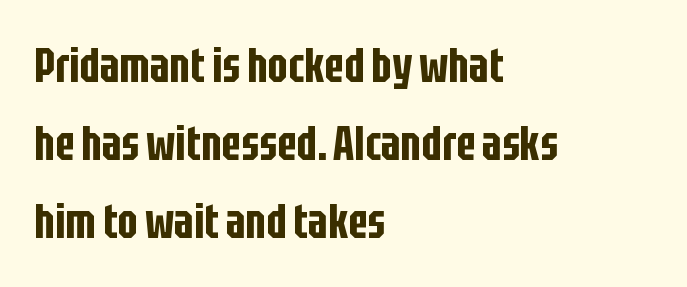
These lines sit exactly where default settings would place them. Check the space under the baseline: it is left empty. Between one letter and the next there's only the usual sliver of space. Ascenders rise straight up at ninety degrees. In terms of letterform style, serifs are entirely absent.
